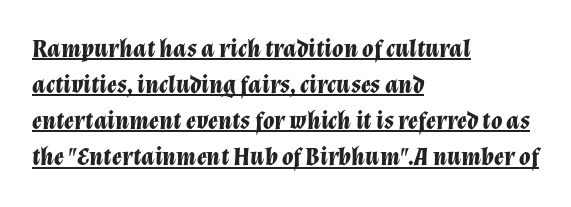
The image shows 26 px bold type, italic (leaning right); set left-aligned, normal line spacing (1.39x), normal letter spacing, underlined.
